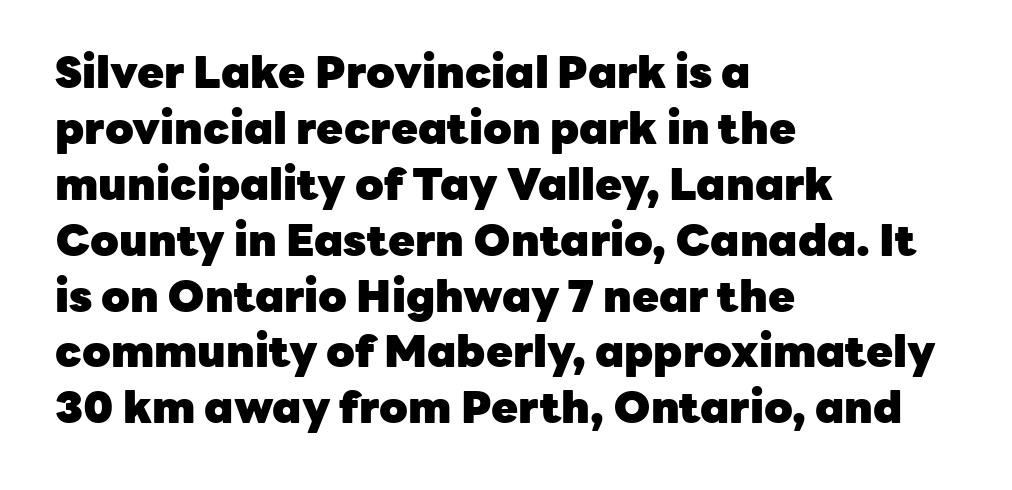
Q: Is the text bold? A: Yes.
Q: Is the text italic (slanted)? A: No, it is upright.
Q: Is the typeface a serif or a sans-serif typeface? A: Sans-serif.
Q: Is the text underlined? A: No.
Q: How is the paragraph aligned? A: Left-aligned.
Q: Is the spacing between letters normal or unusually wide? A: Normal.
Q: Is the spacing between lines tight, normal or loose? A: Normal.
Q: Width (condensed, normal, or wide)? A: Normal.
Q: Stroke contrast? A: Low.
Q: x-height? A: Medium.
Q: Monospaced? A: No.
